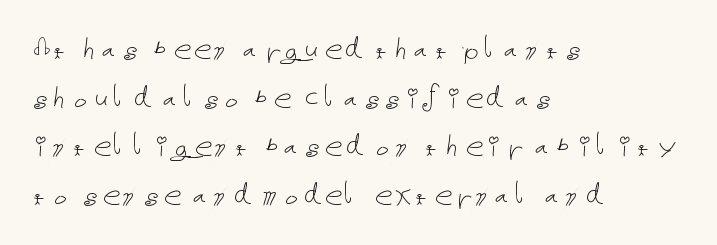
The image shows 36 px thin type, upright; set left-aligned, normal line spacing (1.35x), normal letter spacing, not underlined; low stroke contrast and a medium x-height.
